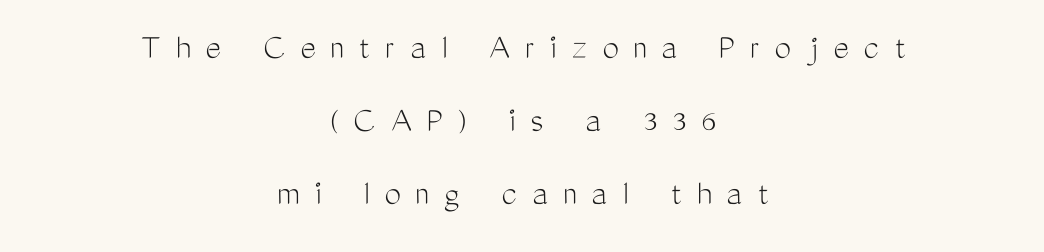
The image shows 37 px light, condensed sans-serif type, upright; set centered, loose line spacing (1.97x), unusually wide letter spacing (+0.4 em), not underlined; medium stroke contrast and a medium x-height.
